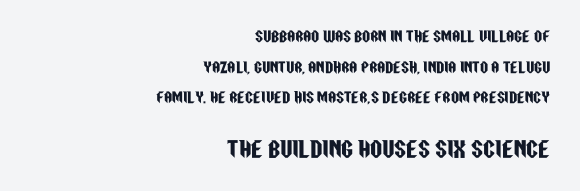
{"italic": "no", "underline": "no", "align": "right", "line_spacing": "loose", "line_spacing_ratio": 2.19, "letter_spacing": "normal", "letter_spacing_em": 0.0, "larger_block": "second", "size_ratio": 1.5, "glyph_px": 21}
